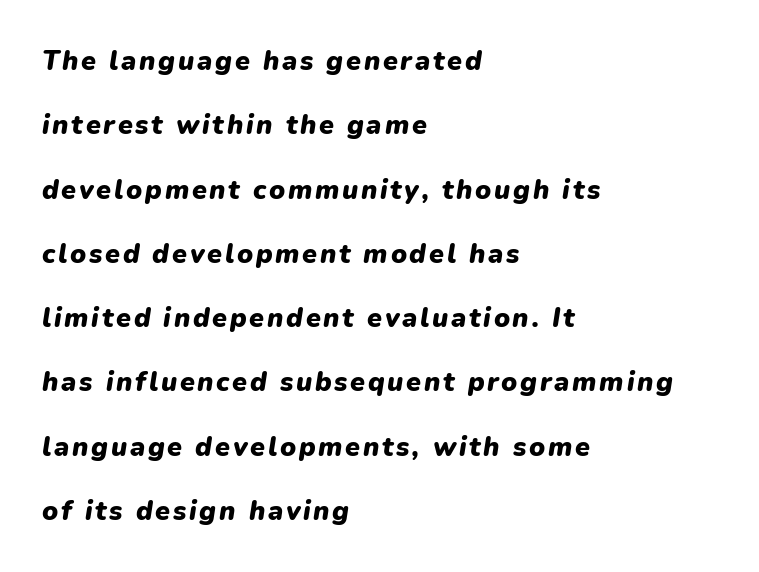
Each new line begins a long way beneath the previous one. The glyphs have the mass of a bold cut. In terms of posture, this sample is oblique. Bare-footed words on every line.
